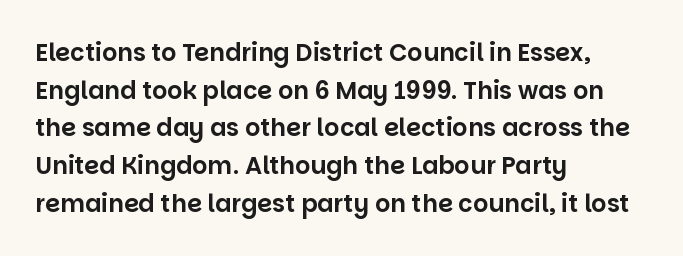
Q: Is the text italic (slanted)? A: No, it is upright.
Q: Is the text underlined? A: No.
Q: How is the paragraph aligned? A: Left-aligned.
Q: Is the spacing between letters normal or unusually wide? A: Normal.
Q: Is the spacing between lines tight, normal or loose? A: Normal.
